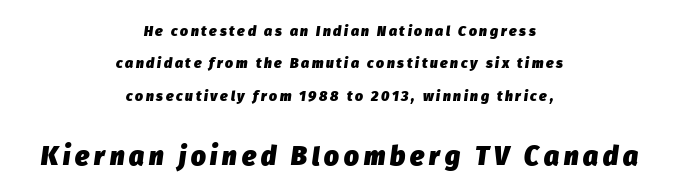
The image shows 26 px bold type, italic (leaning right); set centered, loose line spacing (2.31x), not underlined; the second (bottom) block is 1.86x larger.
